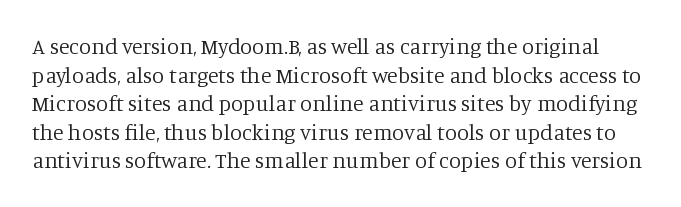
{"italic": "no", "bold": "no", "underline": "no", "line_spacing": "normal", "line_spacing_ratio": 1.3, "letter_spacing": "normal", "letter_spacing_em": 0.0, "glyph_px": 22}
